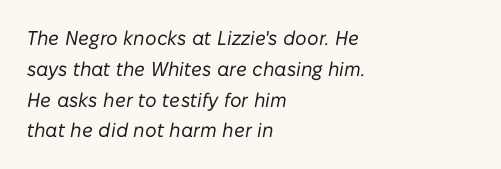
{"italic": "yes", "lean": "right", "slant_degrees": 10, "bold": "no", "underline": "no", "align": "left", "line_spacing": "normal", "line_spacing_ratio": 1.54, "letter_spacing": "normal", "letter_spacing_em": 0.0, "glyph_px": 20}
